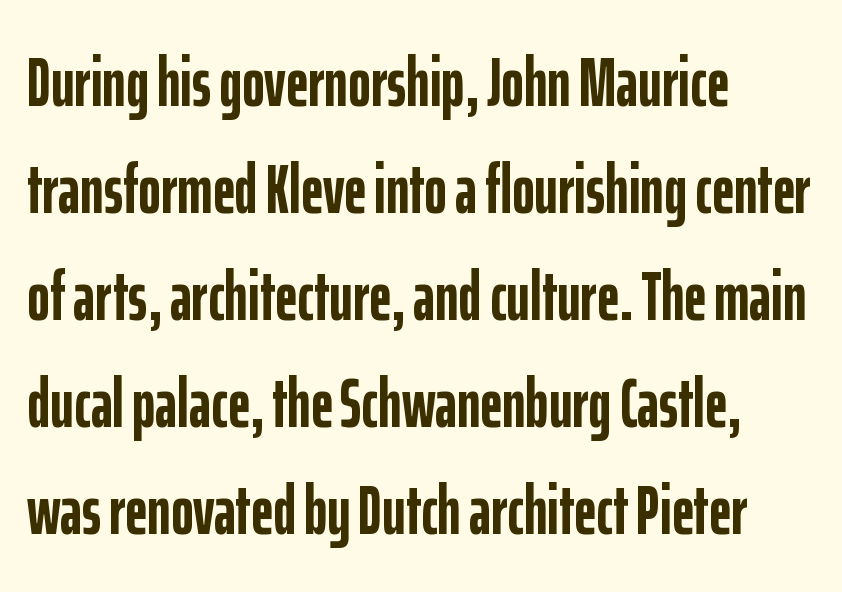
The image shows 69 px semibold, condensed sans-serif type, upright; set left-aligned, normal line spacing (1.55x), normal letter spacing, not underlined; low stroke contrast and a medium x-height.
